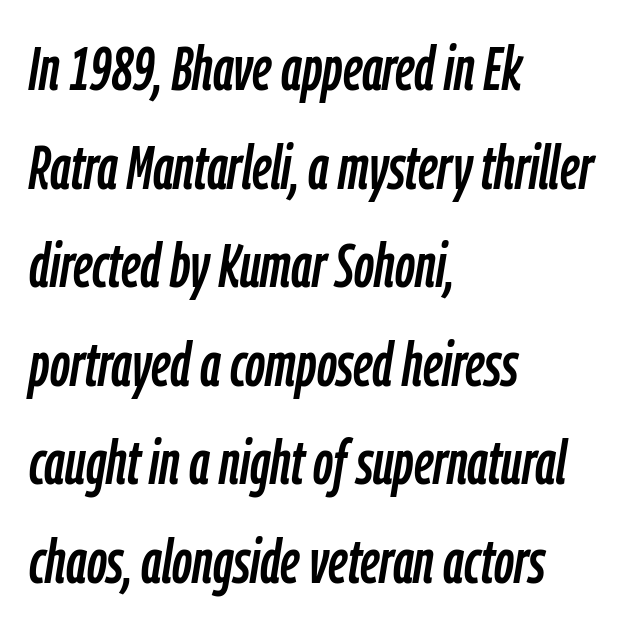
{"italic": "yes", "lean": "right", "slant_degrees": 9, "width": "condensed", "stroke_contrast": "low", "x_height": "medium", "monospaced": "no", "underline": "no", "align": "left", "line_spacing": "normal", "line_spacing_ratio": 1.59, "letter_spacing": "normal", "letter_spacing_em": 0.0, "glyph_px": 62}
